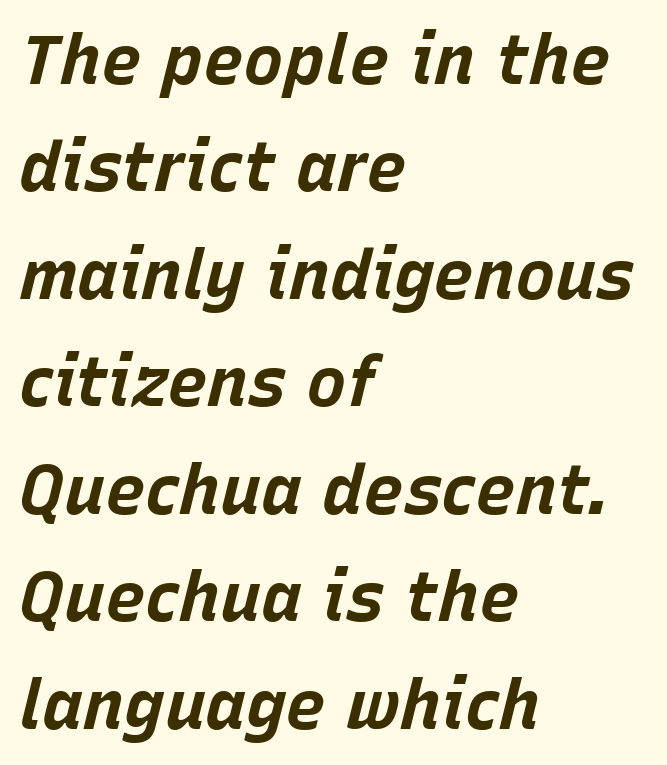
The image shows 68 px bold type, italic (leaning right); set left-aligned, normal line spacing (1.58x), normal letter spacing, not underlined; low stroke contrast and a large x-height.
